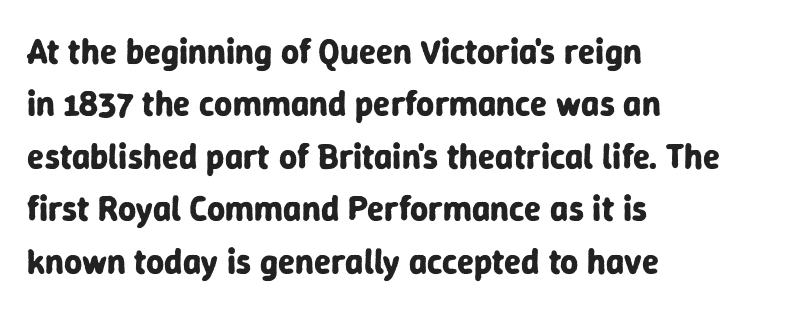
{"serif": "no", "italic": "no", "bold": "yes", "weight": "bold", "width": "normal", "stroke_contrast": "low", "x_height": "medium", "monospaced": "no", "underline": "no", "align": "left", "line_spacing": "normal", "line_spacing_ratio": 1.5, "letter_spacing": "normal", "letter_spacing_em": 0.0, "glyph_px": 35}
